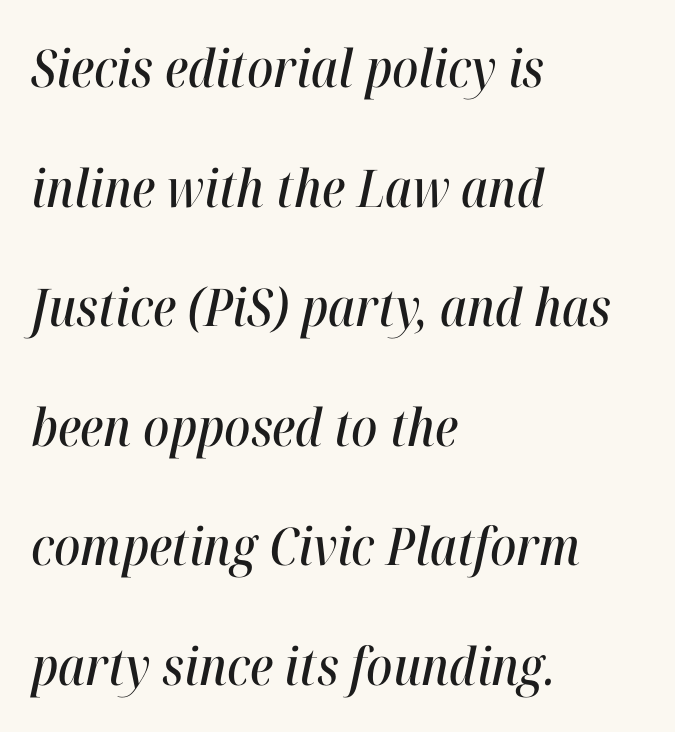
The image shows 52 px condensed type, italic (leaning right); set left-aligned, loose line spacing (2.3x), normal letter spacing, not underlined; high stroke contrast and a medium x-height.
